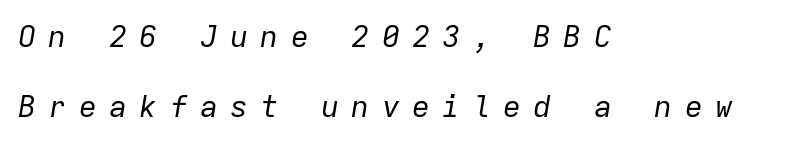
Q: Is the text bold? A: No.
Q: Is the text italic (slanted)? A: Yes, it leans right by about 9 degrees.
Q: Is the text underlined? A: No.
Q: How is the paragraph aligned? A: Left-aligned.
Q: Is the spacing between letters normal or unusually wide? A: Unusually wide.
Q: Is the spacing between lines tight, normal or loose? A: Loose.
Q: Width (condensed, normal, or wide)? A: Normal.
Q: Stroke contrast? A: Low.
Q: x-height? A: Medium.
Q: Monospaced? A: Yes.
